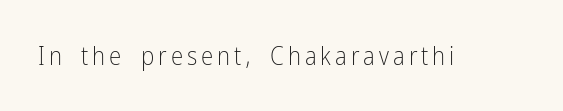
The type sits square on the baseline with zero lean. The strip under each line holds only bare page. Stroke thickness stays within the range of a standard reading face or lighter.
